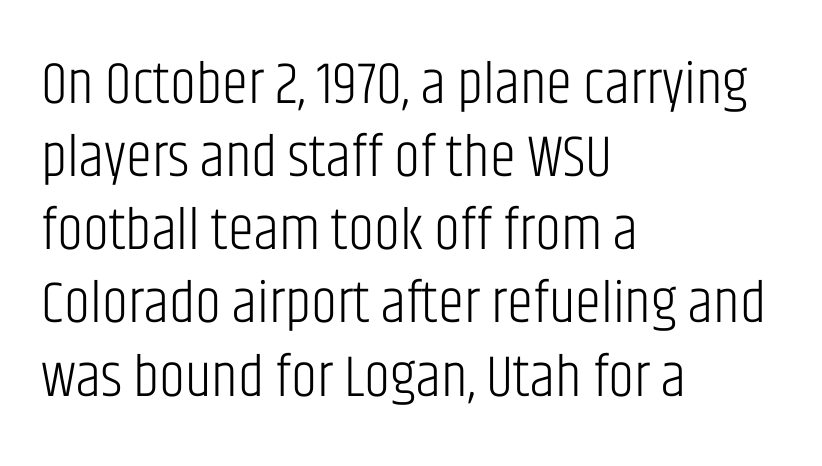
The image shows 59 px light, condensed sans-serif type, upright; set left-aligned, line spacing 1.24x, normal letter spacing, not underlined; low stroke contrast and a large x-height.
